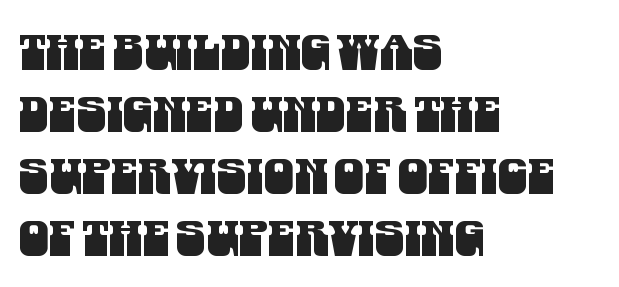
{"serif": "no", "width": "condensed", "stroke_contrast": "medium", "x_height": "large", "monospaced": "no", "underline": "no", "align": "left", "line_spacing": "normal", "line_spacing_ratio": 1.29, "letter_spacing": "normal", "letter_spacing_em": 0.0, "glyph_px": 48}
